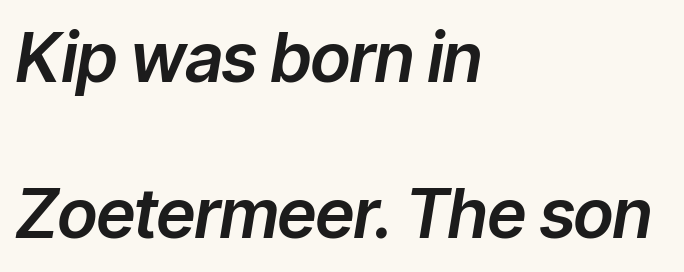
The image shows 68 px text type, italic (leaning right); set left-aligned, loose line spacing (2.3x), normal letter spacing, not underlined; low stroke contrast and a medium x-height.
